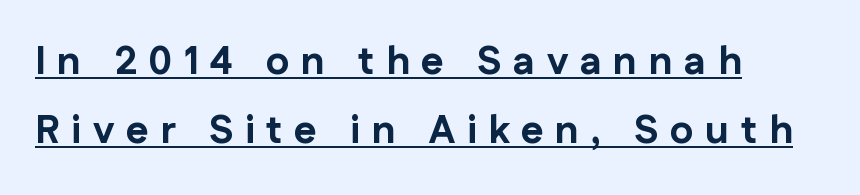
The image shows 39 px bold sans-serif type, upright; set left-aligned, line spacing 1.76x, unusually wide letter spacing (+0.3 em), underlined; low stroke contrast and a medium x-height.
